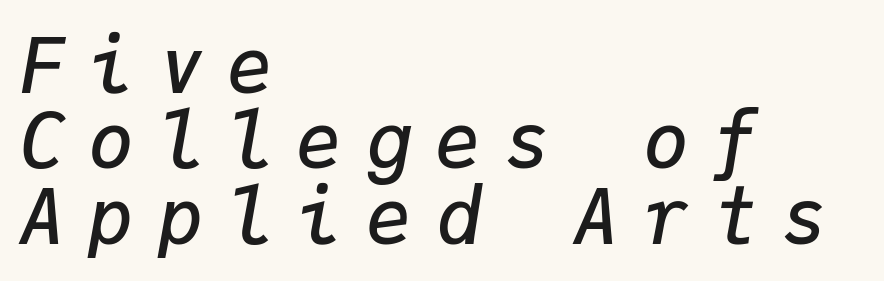
The image shows 77 px semibold type, italic (leaning right), monospaced; set left-aligned, tight line spacing (0.98x), unusually wide letter spacing (+0.3 em), not underlined; low stroke contrast and a medium x-height.
